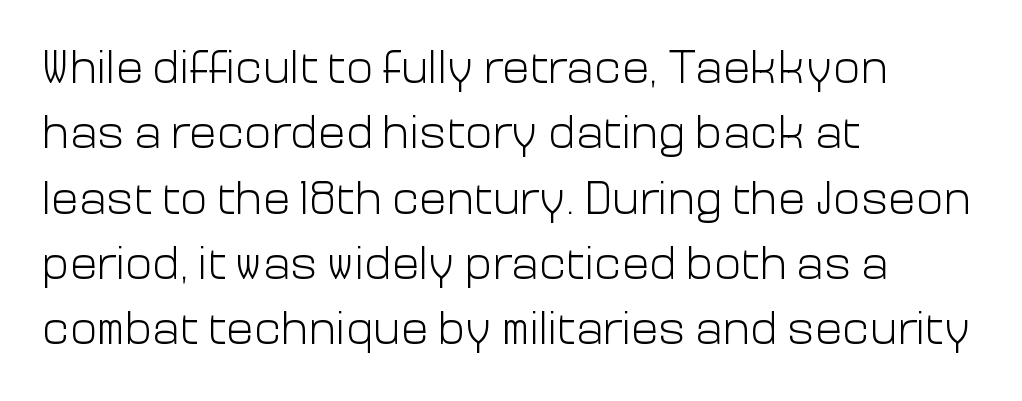
Q: Is the text bold? A: No.
Q: Is the text italic (slanted)? A: No, it is upright.
Q: Is the typeface a serif or a sans-serif typeface? A: Sans-serif.
Q: Is the text underlined? A: No.
Q: How is the paragraph aligned? A: Left-aligned.
Q: Is the spacing between letters normal or unusually wide? A: Normal.
Q: Is the spacing between lines tight, normal or loose? A: Normal.
Q: Width (condensed, normal, or wide)? A: Normal.
Q: Stroke contrast? A: Low.
Q: x-height? A: Medium.
Q: Monospaced? A: No.
